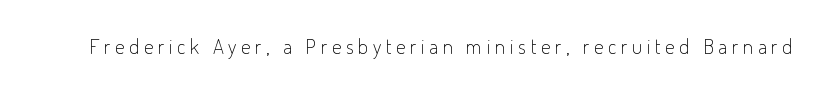
Is there any slant? The stems are plumb. This is not heavy type; no bold has been used. Someone cranked the tracking dial way up on this one. Descenders are the only things crossing below the line.
